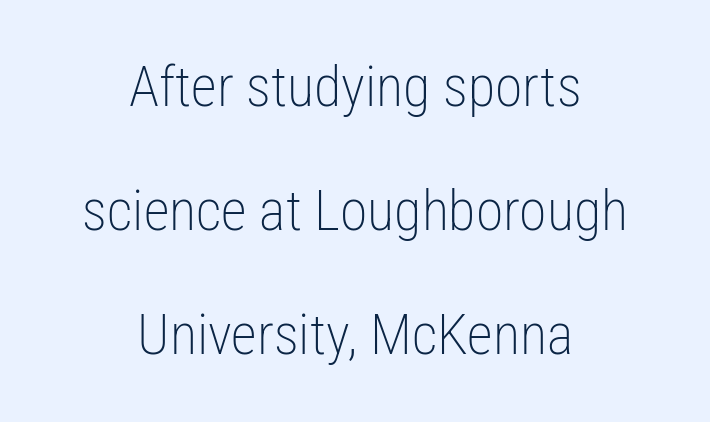
Whoever set this chose breathing room over compactness in the vertical rhythm. You can tell from the bare stems that sans-serif type was used. Is this a fixed-width face? No — the glyphs have proportional, varying widths. The glyphs are unaccompanied by any horizontal stroke below them.
